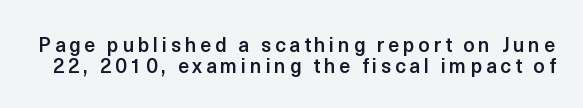
Q: Is the text bold? A: Semi-bold.
Q: Is the text italic (slanted)? A: No, it is upright.
Q: Is the text underlined? A: No.
Q: Is the spacing between lines tight, normal or loose? A: Tight.
